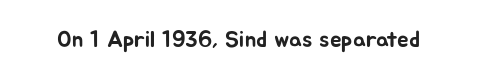
{"italic": "no", "underline": "no", "letter_spacing": "normal", "letter_spacing_em": 0.0, "glyph_px": 23}
